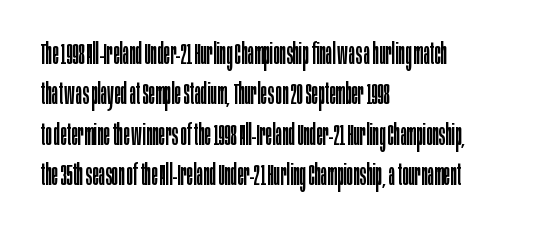
{"serif": "no", "italic": "no", "bold": "no", "weight": "regular", "width": "condensed", "stroke_contrast": "low", "x_height": "large", "monospaced": "no", "underline": "no", "align": "left", "line_spacing": "normal", "line_spacing_ratio": 1.35, "letter_spacing": "normal", "letter_spacing_em": 0.0, "glyph_px": 30}
